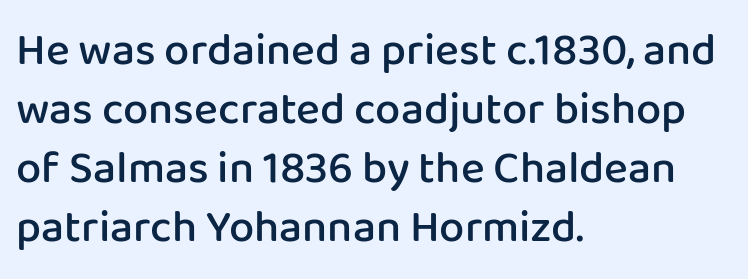
The image shows 45 px semibold sans-serif type, upright; set left-aligned, normal line spacing (1.31x), normal letter spacing, not underlined; low stroke contrast and a medium x-height.
